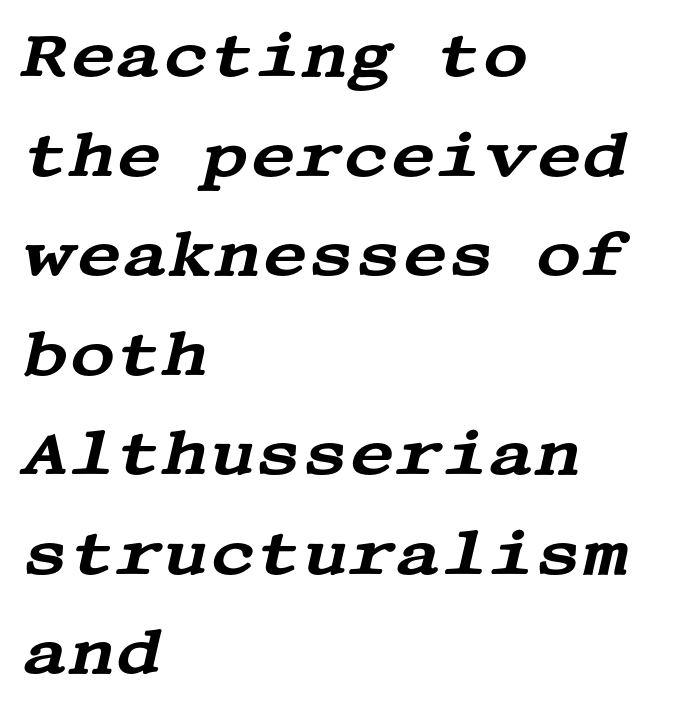
Q: Is the text italic (slanted)? A: Yes, it leans right by about 13 degrees.
Q: Is the typeface a serif or a sans-serif typeface? A: Serif.
Q: Is the text underlined? A: No.
Q: How is the paragraph aligned? A: Left-aligned.
Q: Is the spacing between letters normal or unusually wide? A: Normal.
Q: Is the spacing between lines tight, normal or loose? A: Normal.
Q: Width (condensed, normal, or wide)? A: Wide.
Q: Stroke contrast? A: Medium.
Q: x-height? A: Large.
